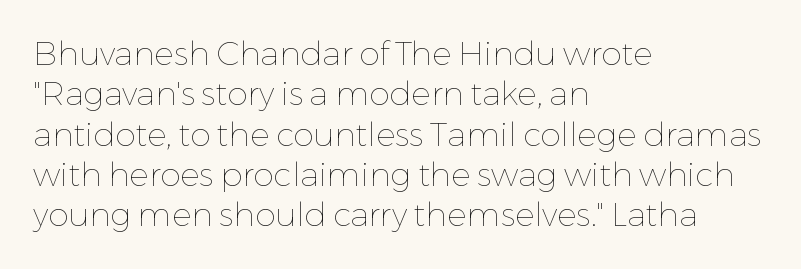
{"italic": "no", "bold": "no", "weight": "thin", "width": "normal", "stroke_contrast": "low", "x_height": "medium", "monospaced": "no", "underline": "no", "align": "left", "line_spacing_ratio": 1.22, "letter_spacing": "normal", "letter_spacing_em": 0.0, "glyph_px": 33}
